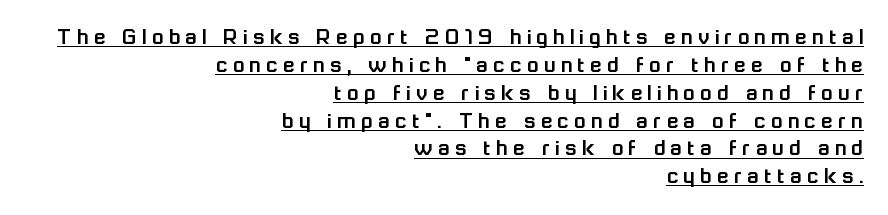
Short note: letters widely spaced. A rule runs beneath these lines of type. The text block is weighted toward the right margin, trailing off unevenly leftward. Style check: upright.
